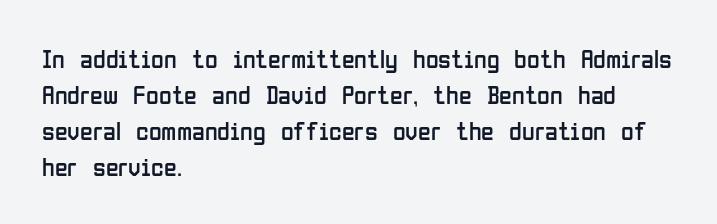
Q: Is the text bold? A: No.
Q: Is the text italic (slanted)? A: No, it is upright.
Q: Is the text underlined? A: No.
Q: How is the paragraph aligned? A: Left-aligned.
Q: Is the spacing between letters normal or unusually wide? A: Normal.
Q: Is the spacing between lines tight, normal or loose? A: Normal.
